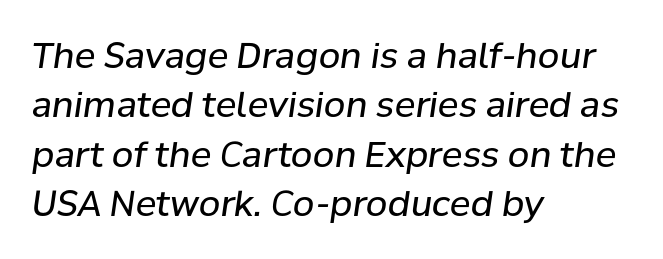
The image shows 35 px regular-weight type, italic (leaning right); set left-aligned, normal line spacing (1.41x), normal letter spacing, not underlined; low stroke contrast and a medium x-height.
